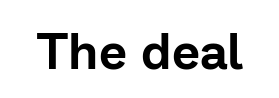
The rendering shows plain stroke endings on the letterforms — a sans-serif design. Clear beneath every line of the passage. Every character sits straight up, as roman type does. Here the designer chose a conventional face with non-uniform glyph widths. This rendering leaves character spacing at its baseline value.
